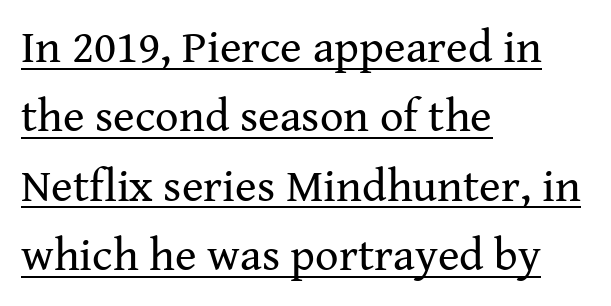
The face used here appears with an underline applied. Short note: letters normally spaced. In terms of posture, this sample is upright. This reads as an unemphasized weight, regular at the heaviest. These lines are composed in type with serifs.
